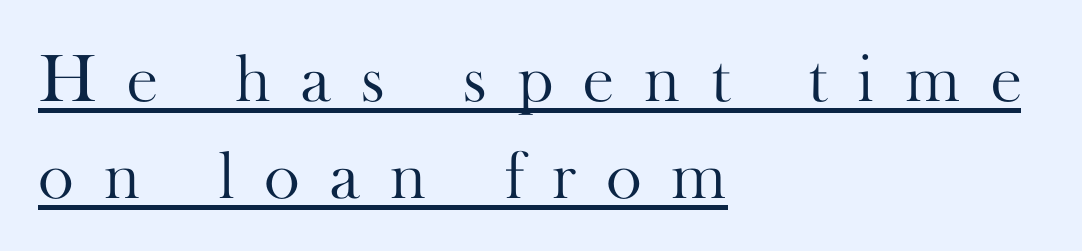
The image shows 68 px light serif type, upright; set left-aligned, normal line spacing (1.43x), unusually wide letter spacing (+0.43 em), underlined; high stroke contrast and a small x-height.
